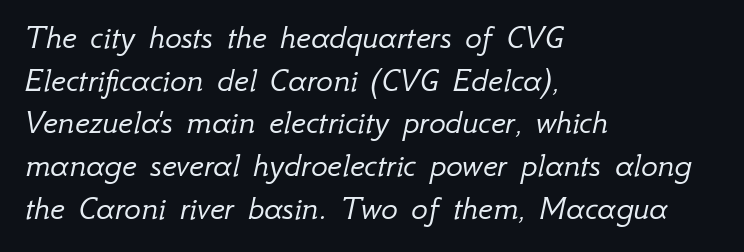
Q: Is the text bold? A: No.
Q: Is the text italic (slanted)? A: Yes, it leans right by about 12 degrees.
Q: Is the text underlined? A: No.
Q: How is the paragraph aligned? A: Left-aligned.
Q: Is the spacing between letters normal or unusually wide? A: Normal.
Q: Width (condensed, normal, or wide)? A: Normal.
Q: Stroke contrast? A: Low.
Q: x-height? A: Small.
Q: Monospaced? A: No.
